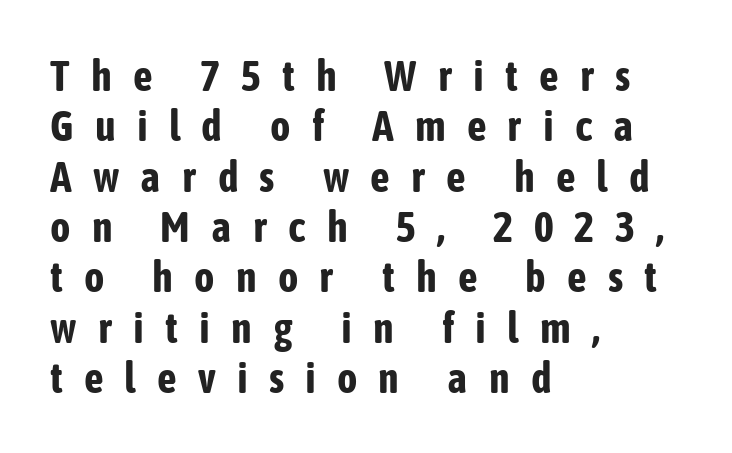
Look at the stroke-to-counter ratio: heavy, a bold. The font's upright variant was chosen for this text. Note the varied advance widths — an 'i' is clearly narrower than an 'm'. The zone under the glyphs is completely vacant. Display-style spreading of the glyphs; the letterfit is very open.
